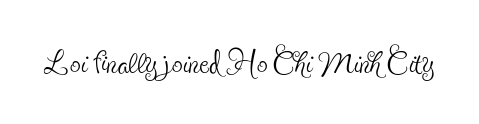
Each word holds together tightly as a unit, with standard inter-letter gaps. Quick note: underline off. Do the characters align in a grid? No, the font is proportional.
